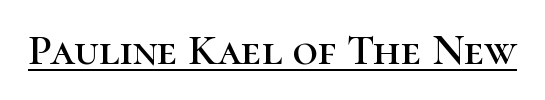
The image shows 44 px serif type, upright; set normal letter spacing, underlined; high stroke contrast and a medium x-height.
